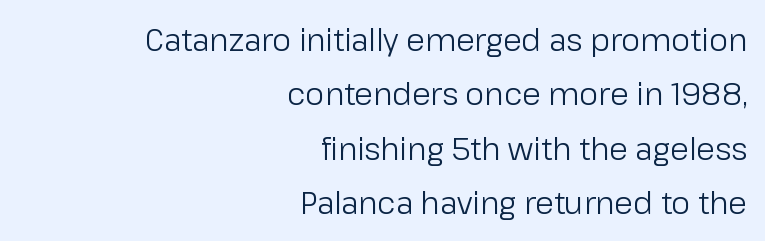
{"serif": "no", "italic": "no", "bold": "no", "weight": "regular", "width": "normal", "stroke_contrast": "low", "x_height": "medium", "monospaced": "no", "underline": "no", "align": "right", "line_spacing_ratio": 1.81, "letter_spacing": "normal", "letter_spacing_em": 0.0, "glyph_px": 30}
